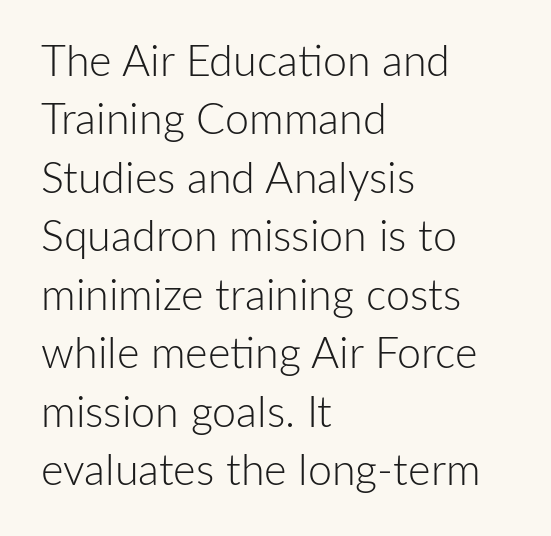
The image shows 43 px light sans-serif type, upright; set left-aligned, normal line spacing (1.36x), normal letter spacing, not underlined; low stroke contrast and a medium x-height.
